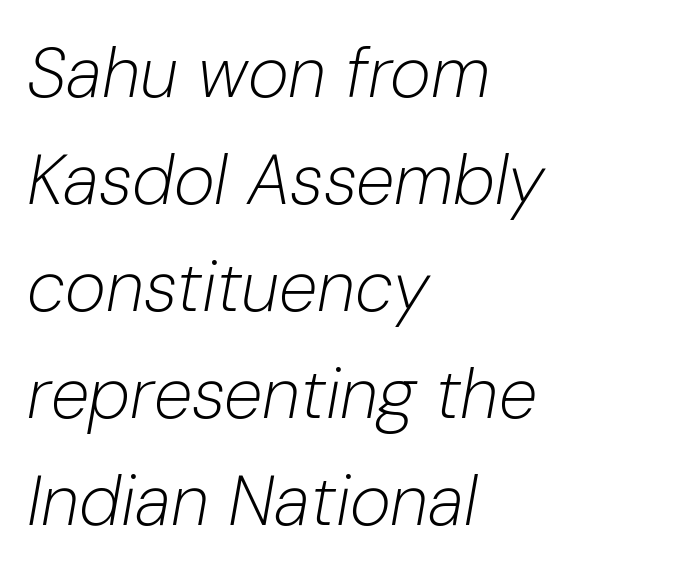
The image shows 70 px light type, italic (leaning right); set left-aligned, normal line spacing (1.53x), normal letter spacing, not underlined; low stroke contrast and a medium x-height.
